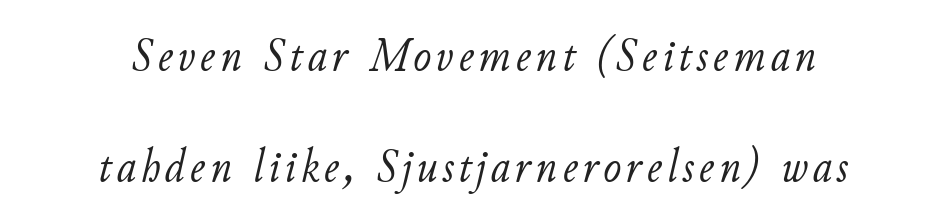
Q: Is the text bold? A: No.
Q: Is the text italic (slanted)? A: Yes, it leans right by about 11 degrees.
Q: Is the text underlined? A: No.
Q: How is the paragraph aligned? A: Centered.
Q: Is the spacing between lines tight, normal or loose? A: Loose.
Q: Width (condensed, normal, or wide)? A: Normal.
Q: Stroke contrast? A: Low.
Q: x-height? A: Small.
Q: Monospaced? A: No.
